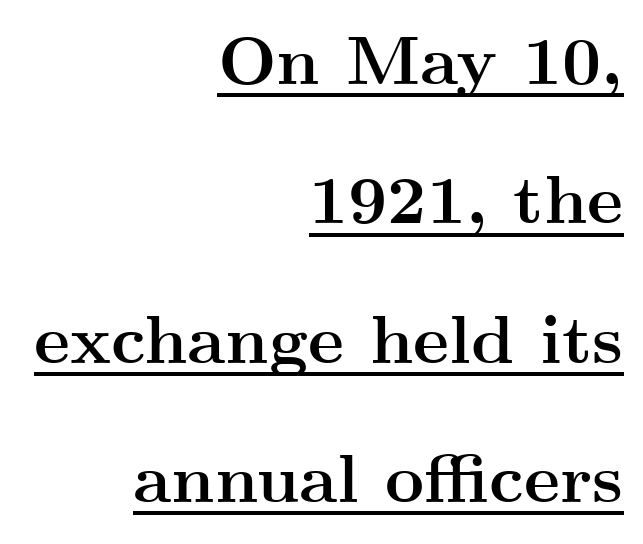
The image shows 68 px semibold, wide serif type, upright; set right-aligned, loose line spacing (2.05x), normal letter spacing, underlined; medium stroke contrast and a small x-height.
